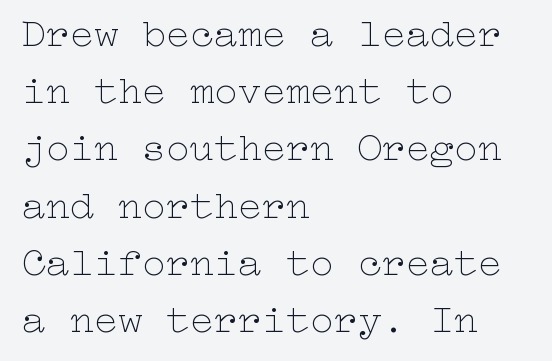
The letters look calm and open, with moderate or lighter stems. Italic: no, the glyphs are upright roman. Vertically, the passage feels balanced, rows spaced as you'd expect. A classic flush-left, rag-right setting is used for this passage. Check the space under the baseline: it is left empty.
